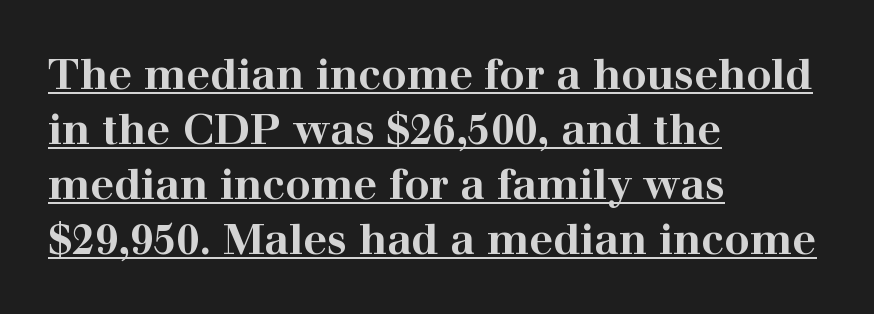
How are the letters spaced? Ordinarily, with no added tracking. Serifs: yes, visible at the terminals of the letterforms. The string is rendered with underlining switched on. Line spacing here is normal.
